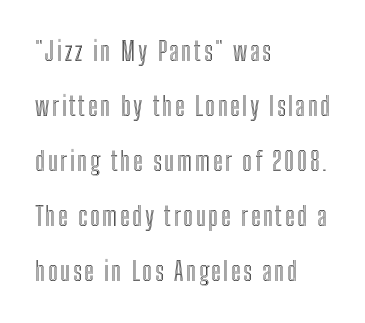
Q: Is the text italic (slanted)? A: No, it is upright.
Q: Is the text underlined? A: No.
Q: How is the paragraph aligned? A: Left-aligned.
Q: Is the spacing between lines tight, normal or loose? A: Loose.
